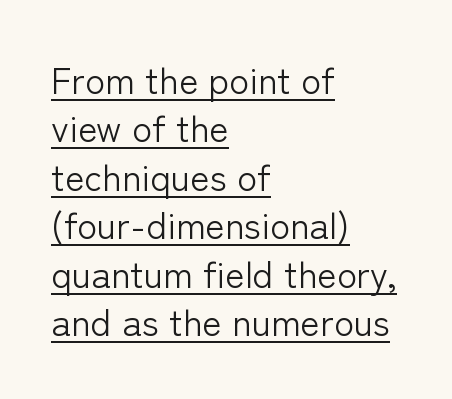
Q: Is the text bold? A: No.
Q: Is the text italic (slanted)? A: No, it is upright.
Q: Is the typeface a serif or a sans-serif typeface? A: Sans-serif.
Q: Is the text underlined? A: Yes.
Q: How is the paragraph aligned? A: Left-aligned.
Q: Is the spacing between letters normal or unusually wide? A: Normal.
Q: Is the spacing between lines tight, normal or loose? A: Normal.
Q: Width (condensed, normal, or wide)? A: Normal.
Q: Stroke contrast? A: Low.
Q: x-height? A: Medium.
Q: Monospaced? A: No.
